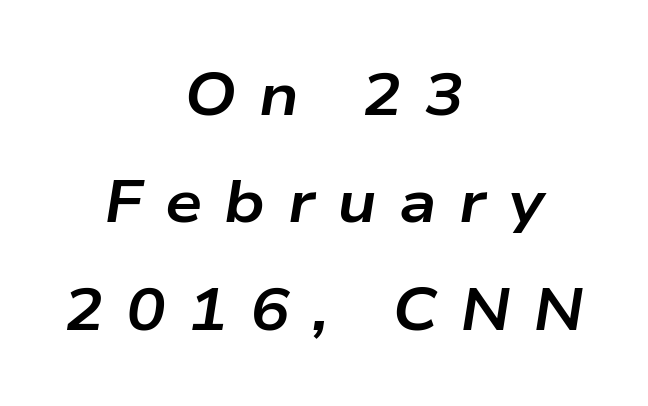
Neither beginnings nor endings align; midpoints do. The rendering applies a slant to the glyphs. Honestly, there is no underline to notice here at all. The gaps between neighbouring characters are conspicuously large. Character widths vary here, with narrow letters taking less room than wide ones. Typesetter's note: full bold, strokes at maximum text heaviness.
